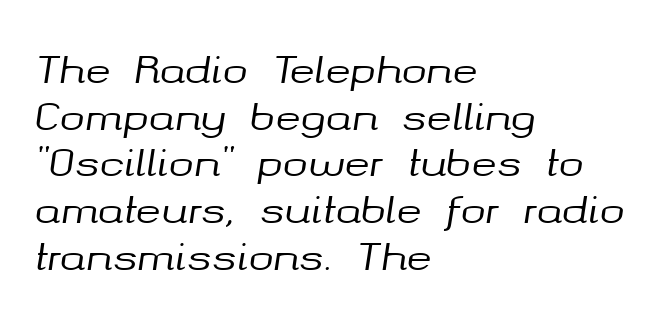
The image shows 38 px text type, italic (leaning right); set left-aligned, line spacing 1.23x, normal letter spacing, not underlined; medium stroke contrast and a medium x-height.
